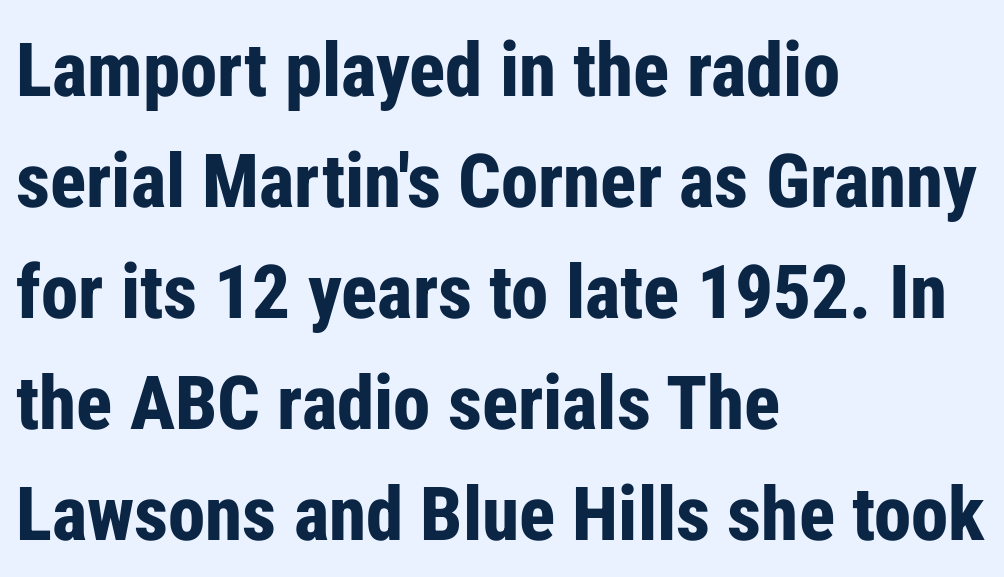
Q: Is the text bold? A: Yes.
Q: Is the text italic (slanted)? A: No, it is upright.
Q: Is the typeface a serif or a sans-serif typeface? A: Sans-serif.
Q: Is the text underlined? A: No.
Q: How is the paragraph aligned? A: Left-aligned.
Q: Is the spacing between letters normal or unusually wide? A: Normal.
Q: Is the spacing between lines tight, normal or loose? A: Normal.
Q: Width (condensed, normal, or wide)? A: Condensed.
Q: Stroke contrast? A: Low.
Q: x-height? A: Medium.
Q: Monospaced? A: No.
